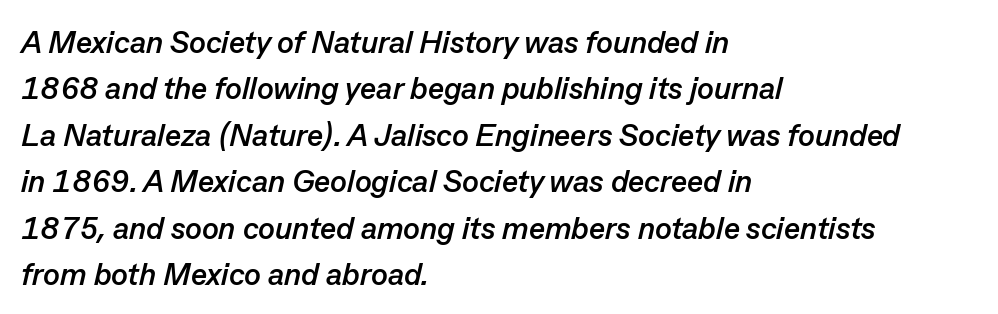
{"italic": "yes", "lean": "right", "slant_degrees": 13, "bold": "yes", "weight": "semibold", "width": "normal", "stroke_contrast": "low", "x_height": "medium", "monospaced": "no", "underline": "no", "align": "left", "line_spacing": "normal", "line_spacing_ratio": 1.5, "letter_spacing": "normal", "letter_spacing_em": 0.0, "glyph_px": 31}
